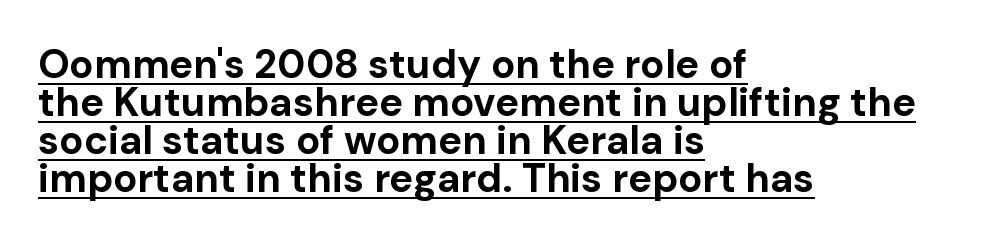
The image shows 40 px bold sans-serif type, upright; set left-aligned, tight line spacing (0.95x), normal letter spacing, underlined; low stroke contrast and a medium x-height.
